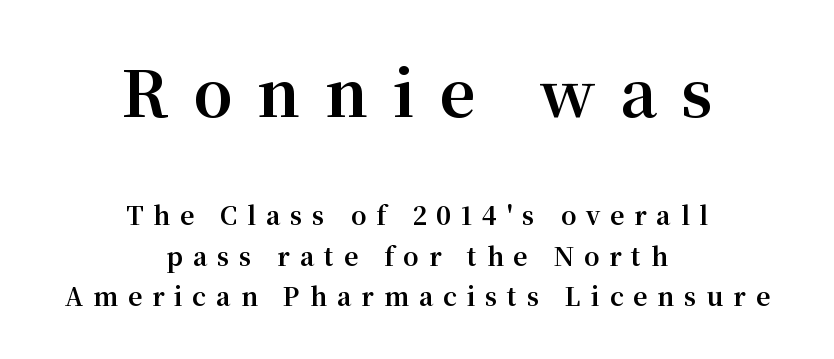
{"serif": "yes", "italic": "no", "bold": "yes", "weight": "bold", "width": "normal", "stroke_contrast": "medium", "x_height": "medium", "monospaced": "no", "underline": "no", "align": "center", "line_spacing": "normal", "line_spacing_ratio": 1.62, "letter_spacing": "wide", "letter_spacing_em": 0.39, "larger_block": "first", "size_ratio": 2.52, "glyph_px": 63}
